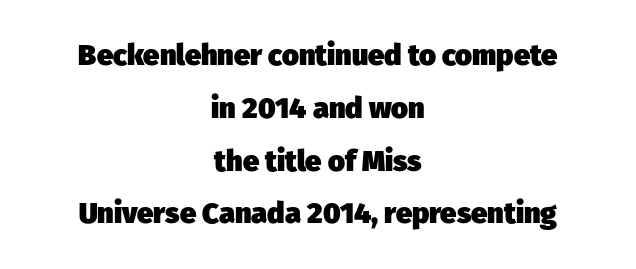
Q: Is the text bold? A: Yes.
Q: Is the typeface a serif or a sans-serif typeface? A: Sans-serif.
Q: Is the text underlined? A: No.
Q: How is the paragraph aligned? A: Centered.
Q: Is the spacing between letters normal or unusually wide? A: Normal.
Q: Width (condensed, normal, or wide)? A: Normal.
Q: Stroke contrast? A: Low.
Q: x-height? A: Medium.
Q: Monospaced? A: No.
